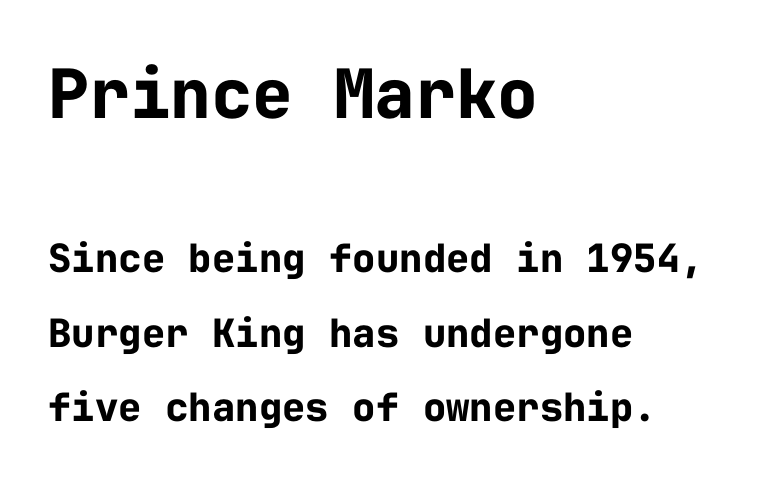
The image shows 68 px bold sans-serif type, upright, monospaced; set left-aligned, loose line spacing (1.91x), normal letter spacing, not underlined; the first (top) block is 1.74x larger; low stroke contrast and a medium x-height.
